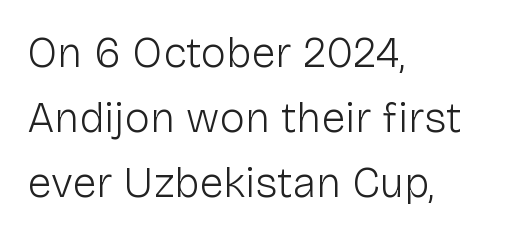
{"serif": "no", "italic": "no", "bold": "no", "weight": "light", "width": "normal", "stroke_contrast": "low", "x_height": "medium", "monospaced": "no", "underline": "no", "align": "left", "line_spacing": "normal", "line_spacing_ratio": 1.51, "letter_spacing": "normal", "letter_spacing_em": 0.0, "glyph_px": 43}
